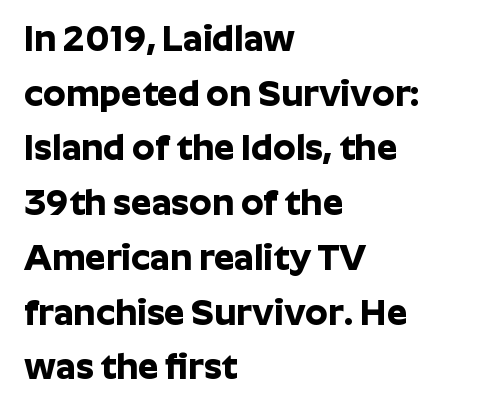
The image shows 36 px bold sans-serif type, upright; set left-aligned, normal line spacing (1.52x), normal letter spacing, not underlined; low stroke contrast and a medium x-height.
